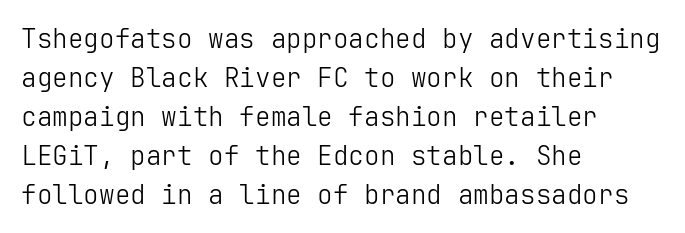
Each new line begins a customary step beneath the previous one. Students, note that the glyphs here touch the page at normal intervals. Letters rest on an invisible, unmarked baseline. Posture: upright roman.
